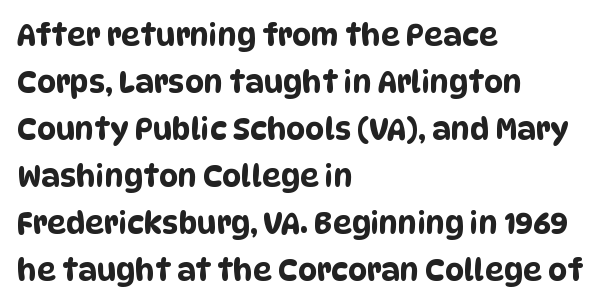
Q: Is the typeface a serif or a sans-serif typeface? A: Sans-serif.
Q: Is the text underlined? A: No.
Q: How is the paragraph aligned? A: Left-aligned.
Q: Is the spacing between letters normal or unusually wide? A: Normal.
Q: Is the spacing between lines tight, normal or loose? A: Normal.
Q: Width (condensed, normal, or wide)? A: Condensed.
Q: Stroke contrast? A: Low.
Q: x-height? A: Large.
Q: Monospaced? A: No.
